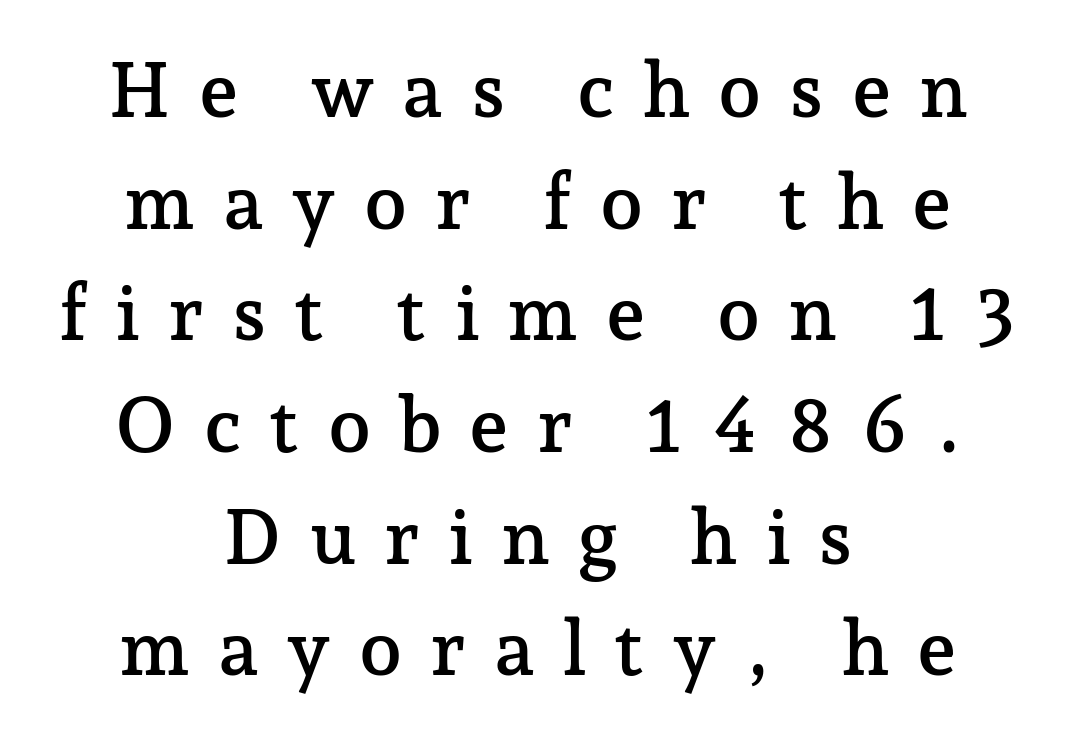
{"serif": "yes", "italic": "no", "width": "normal", "stroke_contrast": "low", "x_height": "medium", "monospaced": "no", "underline": "no", "align": "center", "line_spacing": "normal", "line_spacing_ratio": 1.45, "letter_spacing": "wide", "letter_spacing_em": 0.36, "glyph_px": 77}
